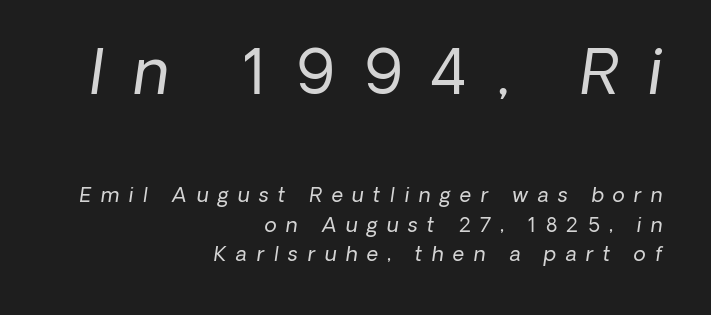
{"serif": "no", "bold": "no", "weight": "regular", "width": "normal", "stroke_contrast": "low", "x_height": "medium", "monospaced": "no", "underline": "no", "align": "right", "line_spacing": "normal", "line_spacing_ratio": 1.48, "letter_spacing": "wide", "letter_spacing_em": 0.47, "larger_block": "first", "size_ratio": 3.05, "glyph_px": 61}
